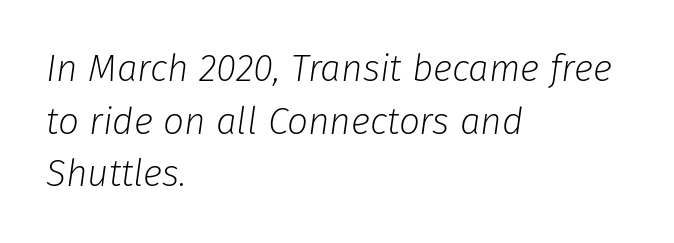
The image shows 37 px light type, italic (leaning right); set left-aligned, normal line spacing (1.42x), normal letter spacing, not underlined; low stroke contrast and a medium x-height.
